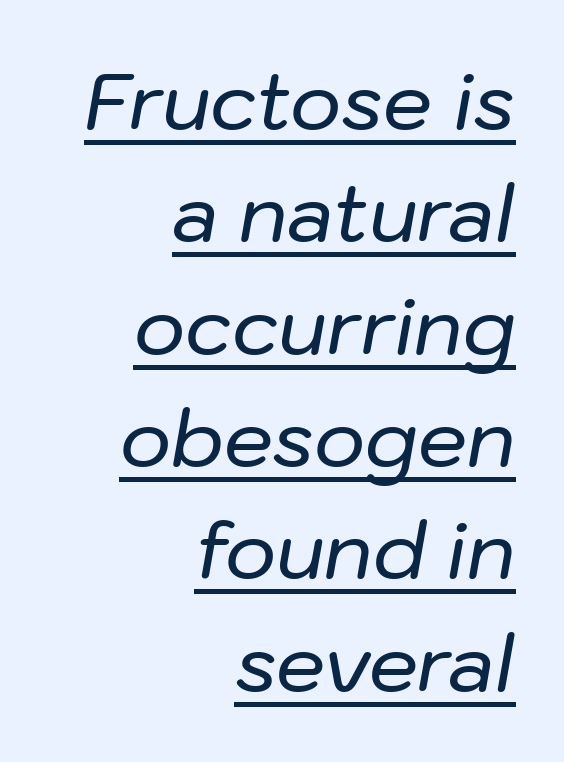
Q: Is the text italic (slanted)? A: Yes, it leans right by about 10 degrees.
Q: Is the text underlined? A: Yes.
Q: How is the paragraph aligned? A: Right-aligned.
Q: Is the spacing between letters normal or unusually wide? A: Normal.
Q: Is the spacing between lines tight, normal or loose? A: Normal.
Q: Width (condensed, normal, or wide)? A: Normal.
Q: Stroke contrast? A: Low.
Q: x-height? A: Medium.
Q: Monospaced? A: No.
